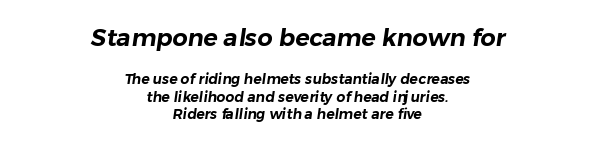
{"underline": "no", "align": "center", "line_spacing_ratio": 1.22, "letter_spacing": "normal", "letter_spacing_em": 0.0, "larger_block": "first", "size_ratio": 1.71, "glyph_px": 24}
